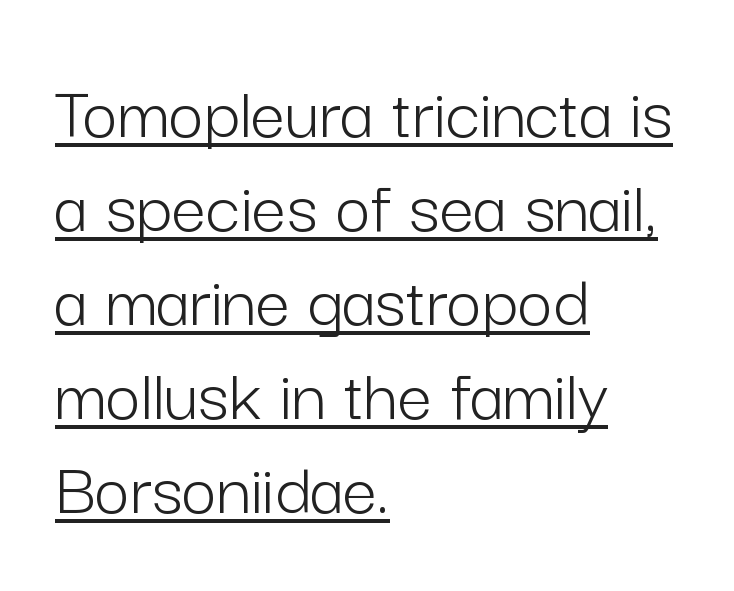
The passage shown has conventional tracking throughout. A baseline rule has been typeset under these characters. In terms of letterform style, serifs are entirely absent. These lines are rendered in a variable-pitch font. No letter is thick-stroked: the sample isn't bold.
